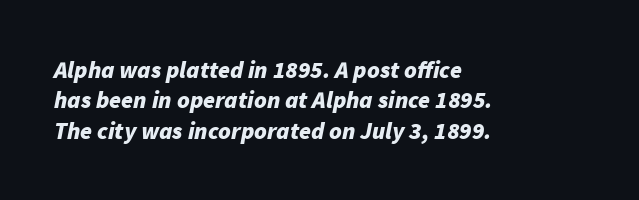
The lettering tilts uniformly, giving the passage an italic look. The tracking reads as untouched default to a designer's eye. Heavy, bold letterforms. The text block is weighted toward the left margin, trailing off unevenly rightward.
